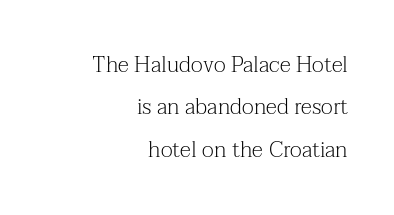
The image shows 22 px text type, upright; set right-aligned, loose line spacing (1.93x), normal letter spacing, not underlined.
